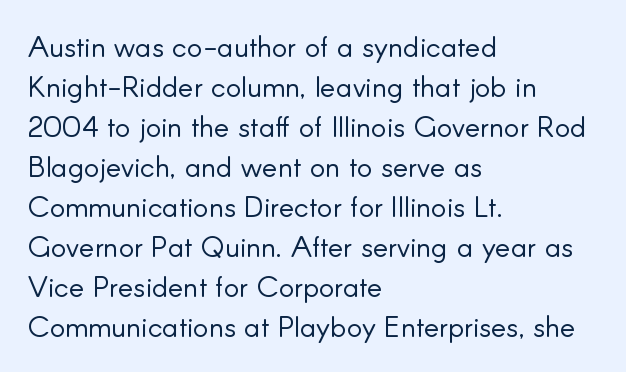
The image shows 29 px light sans-serif type, upright; set left-aligned, normal line spacing (1.38x), normal letter spacing, not underlined; low stroke contrast and a small x-height.
